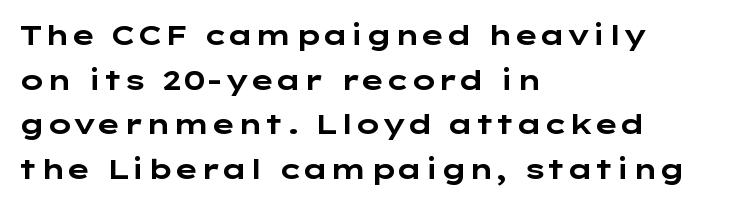
{"italic": "no", "bold": "yes", "underline": "no", "align": "left", "line_spacing": "normal", "line_spacing_ratio": 1.65, "letter_spacing": "normal", "letter_spacing_em": 0.0, "glyph_px": 27}
